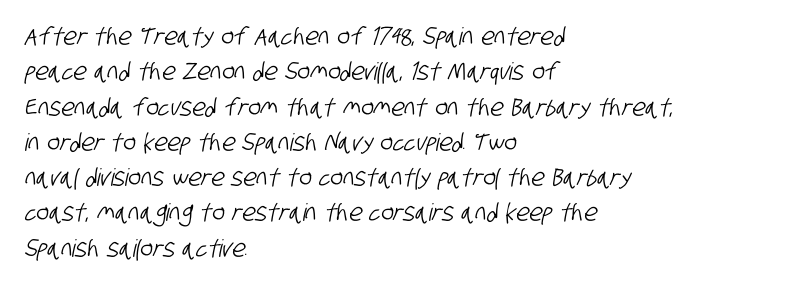
Q: Is the text underlined? A: No.
Q: How is the paragraph aligned? A: Left-aligned.
Q: Is the spacing between letters normal or unusually wide? A: Normal.
Q: Is the spacing between lines tight, normal or loose? A: Normal.
